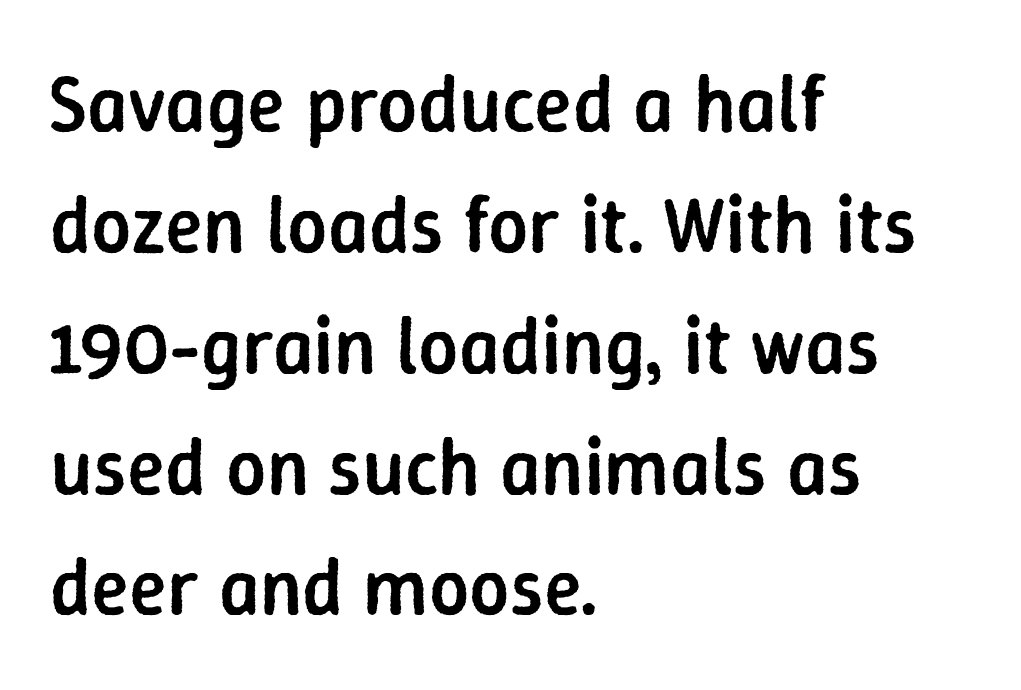
{"serif": "no", "italic": "no", "bold": "semi", "weight": "semibold", "width": "normal", "stroke_contrast": "low", "x_height": "medium", "monospaced": "no", "underline": "no", "align": "left", "line_spacing": "normal", "line_spacing_ratio": 1.53, "letter_spacing": "normal", "letter_spacing_em": 0.0, "glyph_px": 79}
